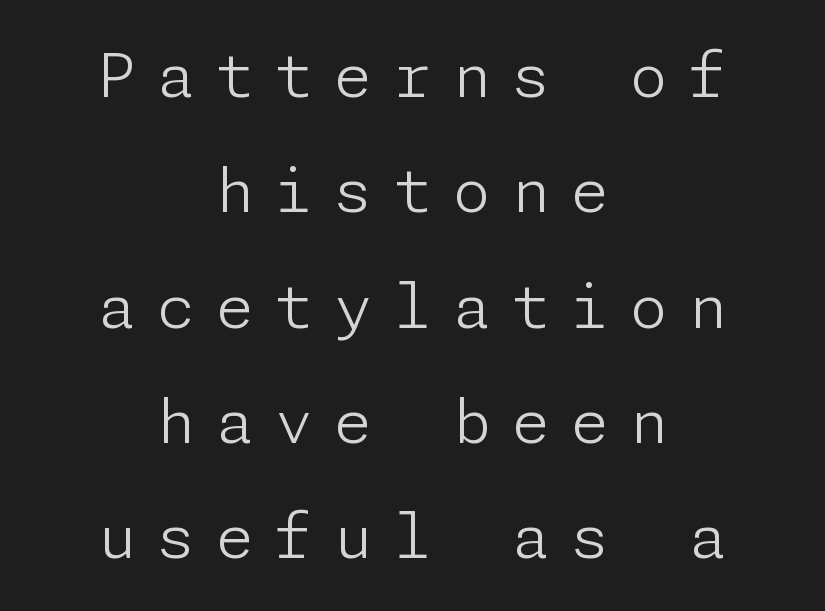
Q: Is the text bold? A: No.
Q: Is the text italic (slanted)? A: No, it is upright.
Q: Is the typeface a serif or a sans-serif typeface? A: Sans-serif.
Q: Is the text underlined? A: No.
Q: How is the paragraph aligned? A: Centered.
Q: Is the spacing between letters normal or unusually wide? A: Unusually wide.
Q: Width (condensed, normal, or wide)? A: Normal.
Q: Stroke contrast? A: Low.
Q: x-height? A: Medium.
